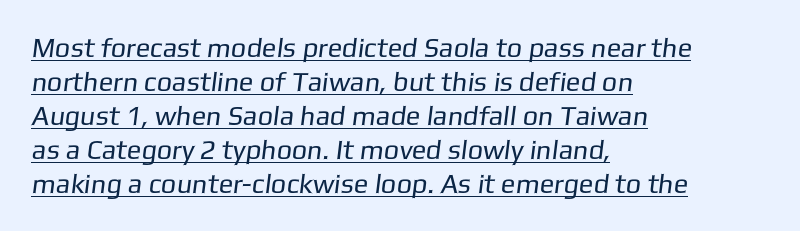
The image shows 27 px text type; set left-aligned, normal line spacing (1.26x), normal letter spacing, underlined.
